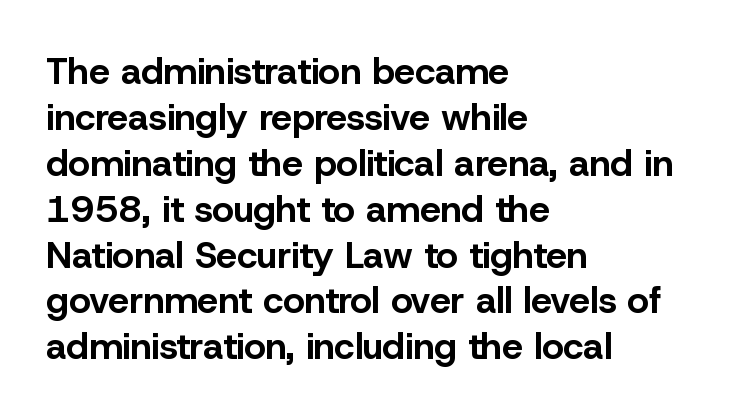
{"serif": "no", "italic": "no", "bold": "yes", "weight": "bold", "width": "normal", "stroke_contrast": "low", "x_height": "medium", "monospaced": "no", "underline": "no", "align": "left", "line_spacing_ratio": 1.24, "letter_spacing": "normal", "letter_spacing_em": 0.0, "glyph_px": 37}
